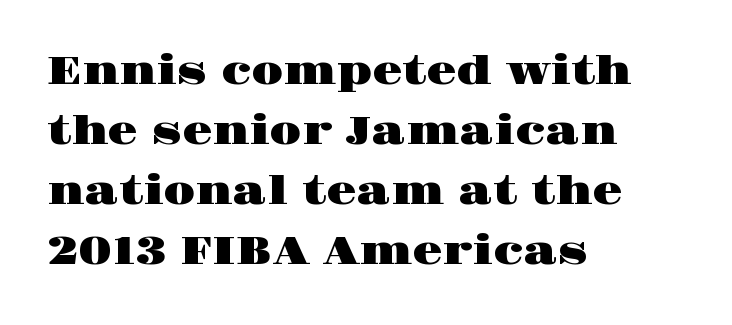
The image shows 39 px wide serif type, upright; set left-aligned, normal line spacing (1.54x), normal letter spacing, not underlined; high stroke contrast and a large x-height.
